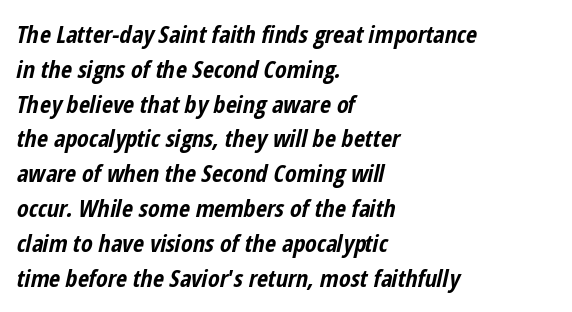
The lines are quadded left. Does the leading feel generous? No, just average. There is no visible air inserted between adjacent glyphs. Quick note: underline off. The lettering tilts uniformly, giving the passage an italic look.
